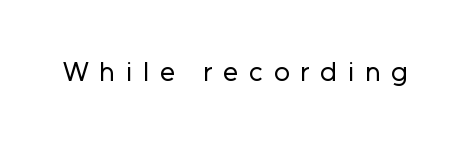
{"serif": "no", "italic": "no", "bold": "no", "weight": "regular", "width": "normal", "stroke_contrast": "low", "x_height": "medium", "monospaced": "no", "underline": "no", "letter_spacing": "wide", "letter_spacing_em": 0.38, "glyph_px": 28}
